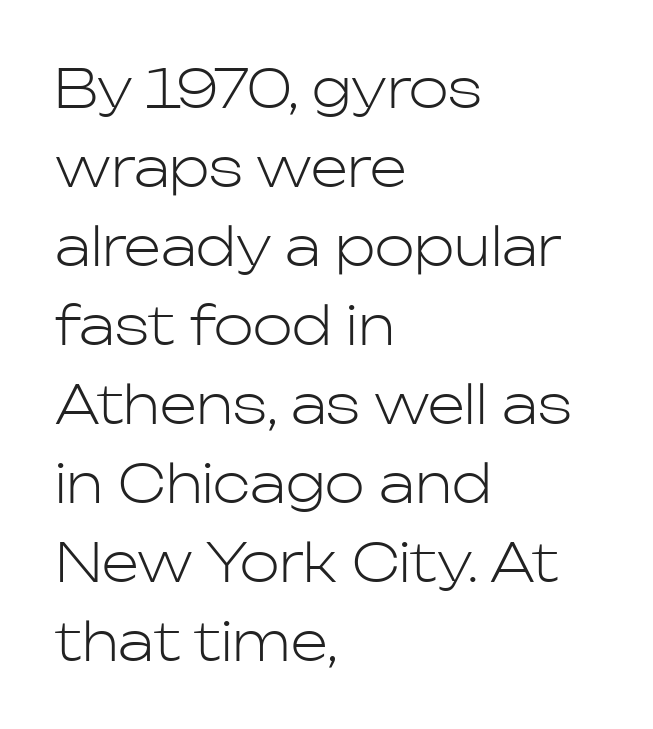
Letterform terminals end flat and unadorned throughout the passage. This sample uses an upright cut, with every glyph sitting square on the baseline. Clear beneath every line of the passage. Character widths vary here, with narrow letters taking less room than wide ones.
